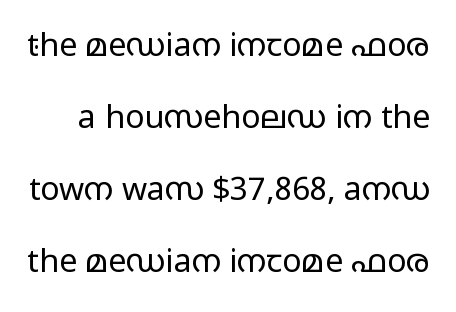
The image shows 32 px regular-weight, wide sans-serif type, upright; set loose line spacing (2.25x), normal letter spacing, not underlined; low stroke contrast and a medium x-height.
